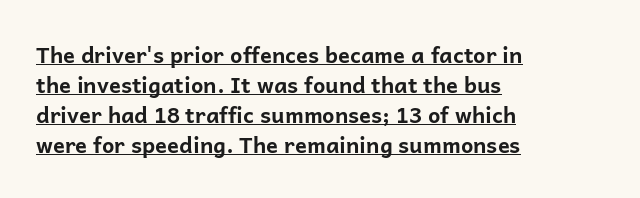
The image shows 22 px bold type, upright; set left-aligned, normal line spacing (1.36x), normal letter spacing, underlined.
